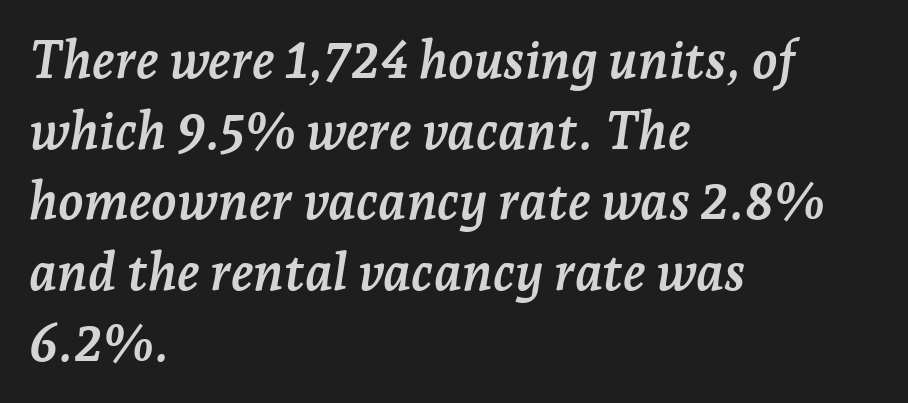
Typeset ragged right — the left edge is the straight one. How are the letters spaced? Ordinarily, with no added tracking. The space beneath each line is pristine and unruled. Does the leading feel generous? No, just average. In terms of weight, the rendering is a true, heavy bold. Serifs: yes, visible at the terminals of the letterforms.
